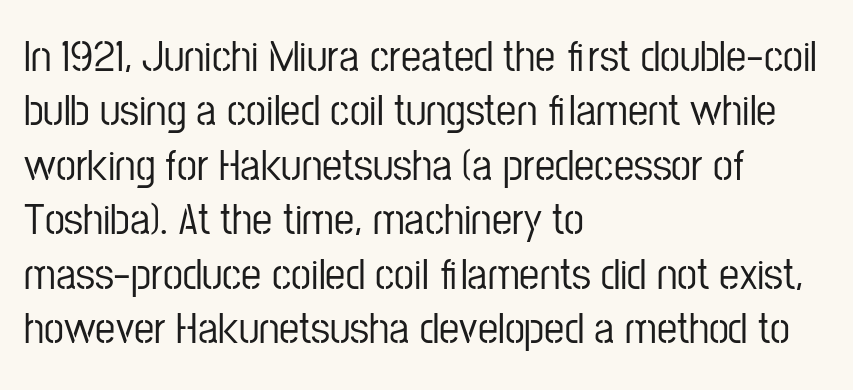
The image shows 45 px condensed sans-serif type, upright; set left-aligned, line spacing 1.21x, normal letter spacing, not underlined; low stroke contrast and a medium x-height.
